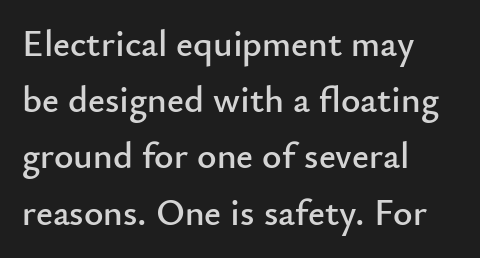
The image shows 37 px sans-serif type, upright; set left-aligned, normal line spacing (1.52x), normal letter spacing, not underlined; low stroke contrast and a small x-height.
